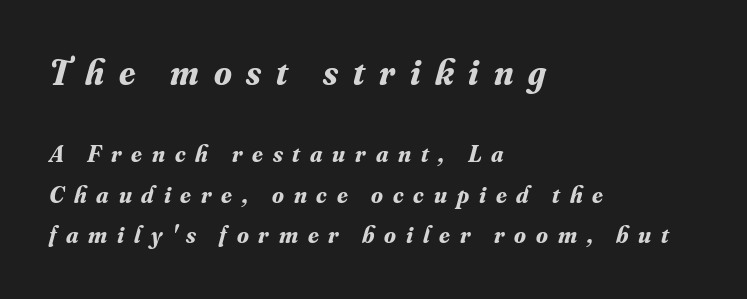
The image shows 36 px bold serif type, italic (leaning right); set left-aligned, normal line spacing (1.68x), unusually wide letter spacing (+0.41 em), not underlined; the first (top) block is 1.5x larger; medium stroke contrast and a small x-height.
